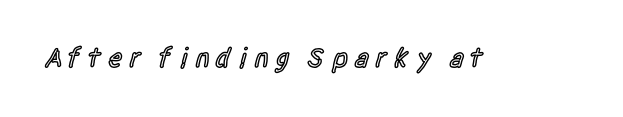
The image shows 28 px semibold, condensed sans-serif type; set unusually wide letter spacing (+0.21 em), not underlined; a large x-height.
